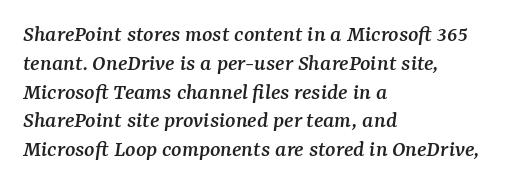
{"italic": "yes", "lean": "right", "slant_degrees": 7, "underline": "no", "align": "left", "line_spacing_ratio": 1.2, "letter_spacing": "normal", "letter_spacing_em": 0.0, "glyph_px": 24}
